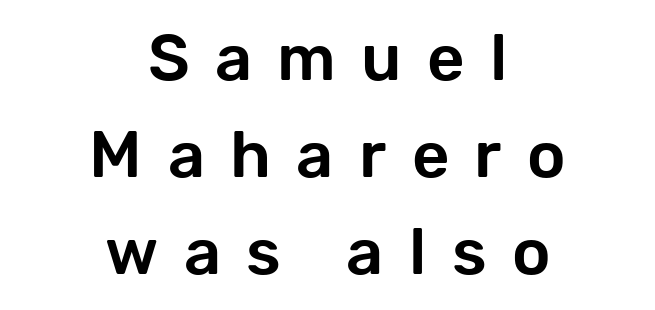
{"serif": "no", "italic": "no", "width": "normal", "stroke_contrast": "low", "x_height": "medium", "monospaced": "no", "underline": "no", "align": "center", "line_spacing": "normal", "line_spacing_ratio": 1.49, "letter_spacing": "wide", "letter_spacing_em": 0.39, "glyph_px": 65}
